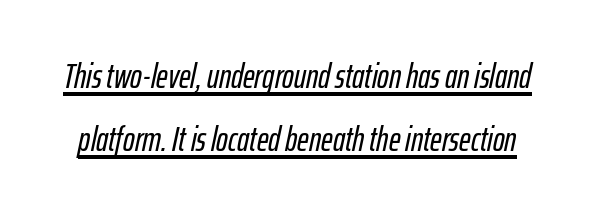
{"italic": "yes", "lean": "right", "slant_degrees": 12, "width": "condensed", "stroke_contrast": "low", "x_height": "medium", "monospaced": "no", "underline": "yes", "line_spacing_ratio": 1.81, "letter_spacing": "normal", "letter_spacing_em": 0.0, "glyph_px": 35}
